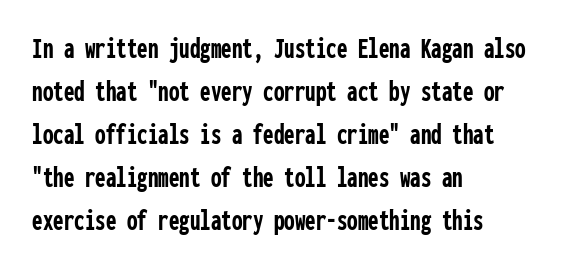
A classic flush-left, rag-right setting is used for this passage. Vertical spacing — default. Underline: absent. The designer went with a sans here, leaving each stem footless.
